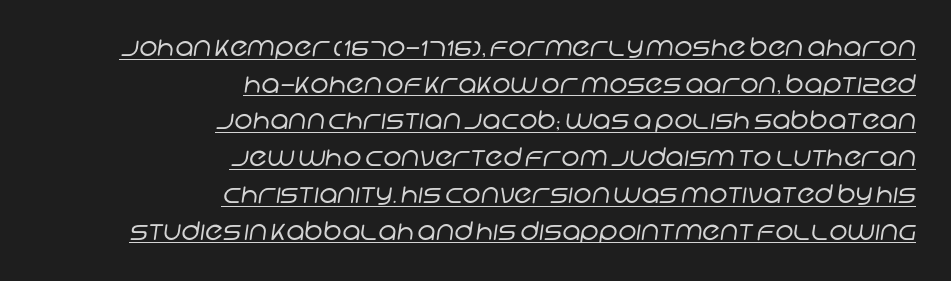
The lines in this sample share a right terminus and differ only in where they begin. Stems here are at most as thick as an everyday book face. Looks like someone drew a line under every word here. Nobody touched the tracking dial on this one. The space between consecutive lines is moderate.
